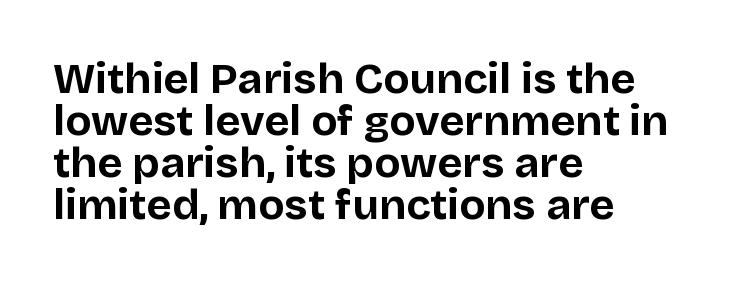
{"serif": "no", "italic": "no", "bold": "yes", "weight": "bold", "width": "normal", "stroke_contrast": "low", "x_height": "large", "monospaced": "no", "underline": "no", "align": "left", "line_spacing": "tight", "line_spacing_ratio": 0.98, "letter_spacing": "normal", "letter_spacing_em": 0.0, "glyph_px": 43}
